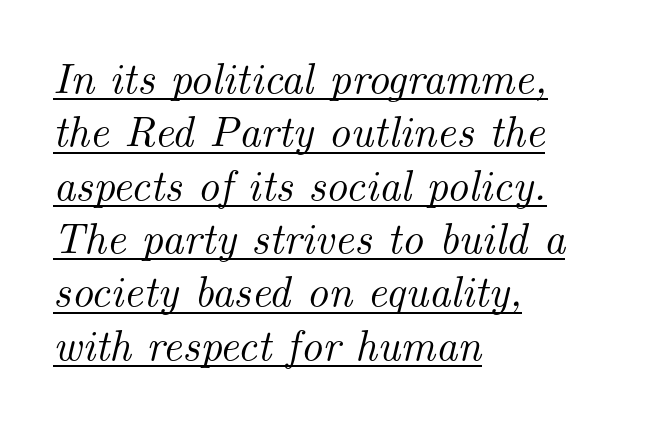
Q: Is the text italic (slanted)? A: Yes, it leans right by about 14 degrees.
Q: Is the typeface a serif or a sans-serif typeface? A: Serif.
Q: Is the text underlined? A: Yes.
Q: How is the paragraph aligned? A: Left-aligned.
Q: Is the spacing between letters normal or unusually wide? A: Normal.
Q: Width (condensed, normal, or wide)? A: Normal.
Q: Stroke contrast? A: Medium.
Q: x-height? A: Small.
Q: Monospaced? A: No.
